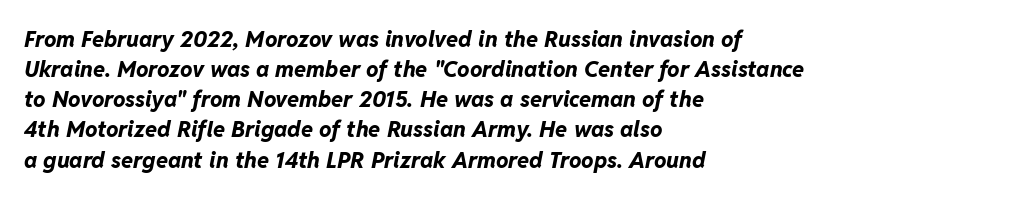
Each new line begins a customary step beneath the previous one. Each line starts at the same left margin while the right side varies. Short note: letters normally spaced. Type without underlining.
